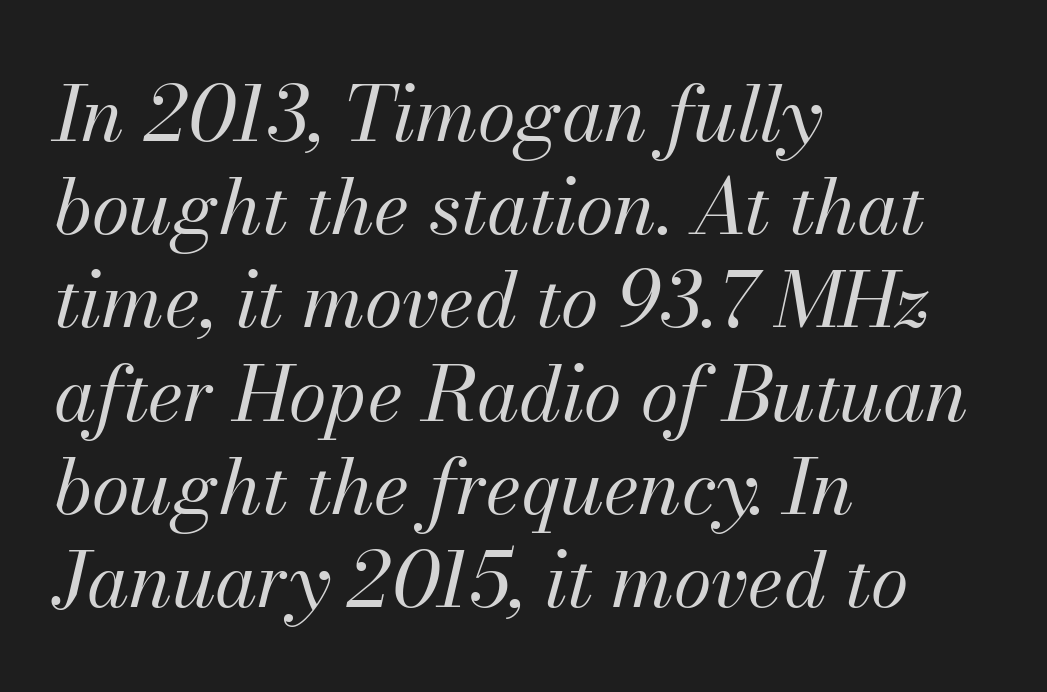
This sample uses plain, unmodified letter spacing. Plain, unruled lines of type. The cut favours lightness, reaching ordinary text weight at its darkest. Each line starts at the same left margin while the right side varies.
